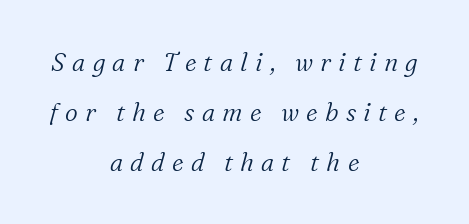
The type is letterspaced generously, with wide tracking. Looking at the ascenders, they clearly lean. The passage shown stacks its lines with a broad gap. Just letters on the line, the space beneath them empty. The paragraph shown floats in the horizontal middle.
